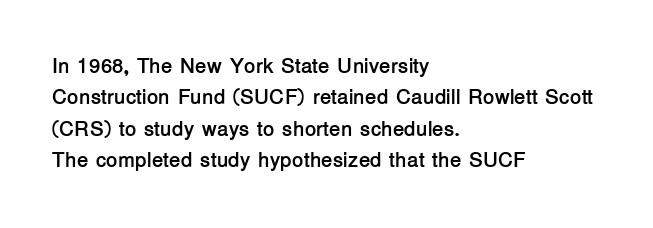
The image shows 21 px bold type, upright; set left-aligned, normal line spacing (1.49x), normal letter spacing, not underlined.
